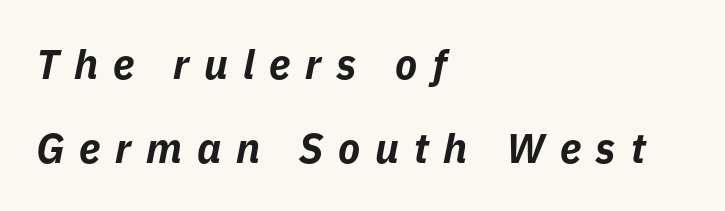
These lines are rendered in a variable-pitch font. It's the slanting kind of type. Line starts are locked; line ends wander. One glance says open: line gaps are wider than usual. In terms of letterspacing, this is a distinctly airy, spread setting. Thick stems and heavy bowls — unmistakably bold.
